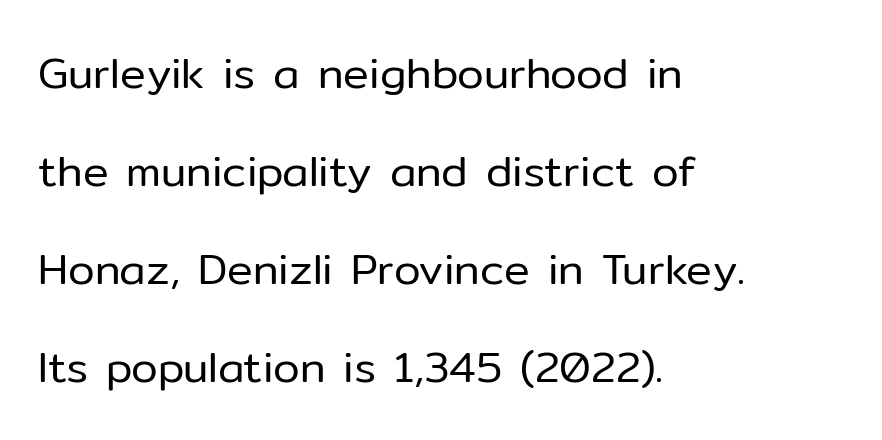
Q: Is the text bold? A: No.
Q: Is the text italic (slanted)? A: No, it is upright.
Q: Is the typeface a serif or a sans-serif typeface? A: Sans-serif.
Q: Is the text underlined? A: No.
Q: How is the paragraph aligned? A: Left-aligned.
Q: Is the spacing between letters normal or unusually wide? A: Normal.
Q: Is the spacing between lines tight, normal or loose? A: Loose.
Q: Width (condensed, normal, or wide)? A: Normal.
Q: Stroke contrast? A: Low.
Q: x-height? A: Medium.
Q: Monospaced? A: No.
